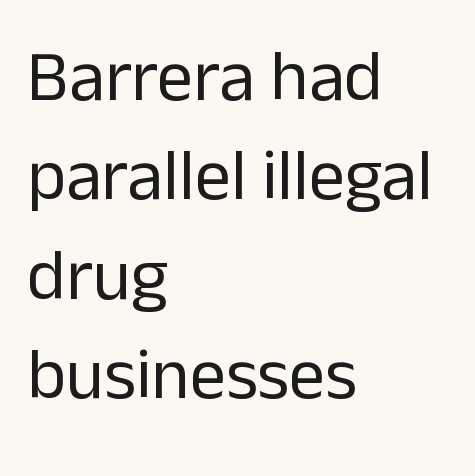
Q: Is the text bold? A: No.
Q: Is the text italic (slanted)? A: No, it is upright.
Q: Is the typeface a serif or a sans-serif typeface? A: Sans-serif.
Q: Is the text underlined? A: No.
Q: How is the paragraph aligned? A: Left-aligned.
Q: Is the spacing between letters normal or unusually wide? A: Normal.
Q: Is the spacing between lines tight, normal or loose? A: Normal.
Q: Width (condensed, normal, or wide)? A: Normal.
Q: Stroke contrast? A: Low.
Q: x-height? A: Medium.
Q: Monospaced? A: No.
